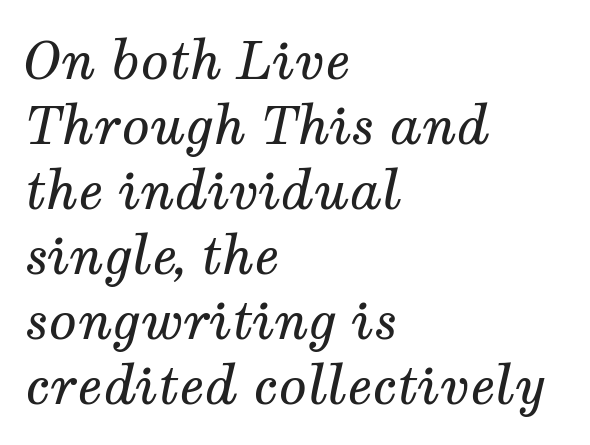
Q: Is the text bold? A: No.
Q: Is the text italic (slanted)? A: Yes, it leans right by about 12 degrees.
Q: Is the typeface a serif or a sans-serif typeface? A: Serif.
Q: Is the text underlined? A: No.
Q: How is the paragraph aligned? A: Left-aligned.
Q: Is the spacing between letters normal or unusually wide? A: Normal.
Q: Is the spacing between lines tight, normal or loose? A: Normal.
Q: Width (condensed, normal, or wide)? A: Normal.
Q: Stroke contrast? A: Medium.
Q: x-height? A: Medium.
Q: Monospaced? A: No.
